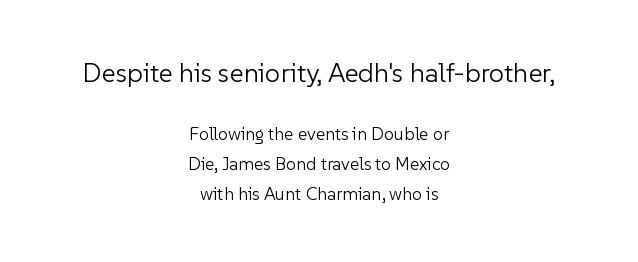
The image shows 27 px text type, upright; set centered, normal line spacing (1.68x), normal letter spacing, not underlined; the first (top) block is 1.5x larger.
